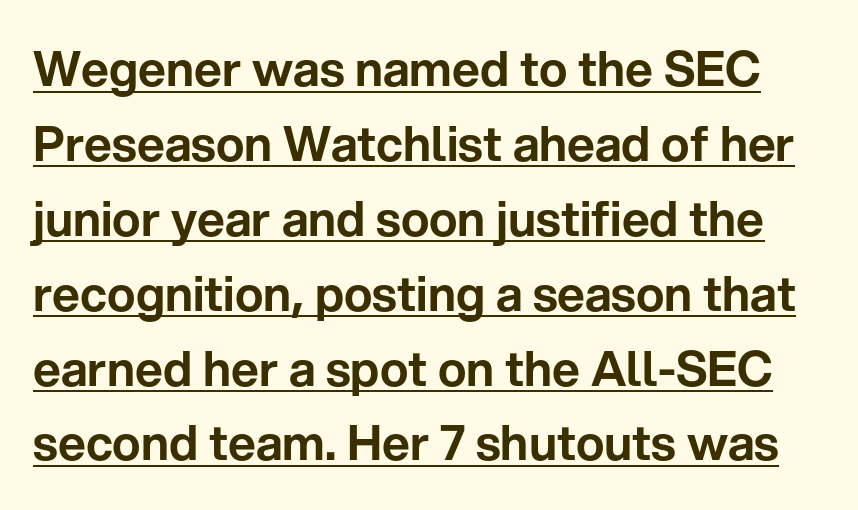
Q: Is the text italic (slanted)? A: No, it is upright.
Q: Is the typeface a serif or a sans-serif typeface? A: Sans-serif.
Q: Is the text underlined? A: Yes.
Q: Is the spacing between letters normal or unusually wide? A: Normal.
Q: Is the spacing between lines tight, normal or loose? A: Normal.
Q: Width (condensed, normal, or wide)? A: Normal.
Q: Stroke contrast? A: Low.
Q: x-height? A: Medium.
Q: Monospaced? A: No.
